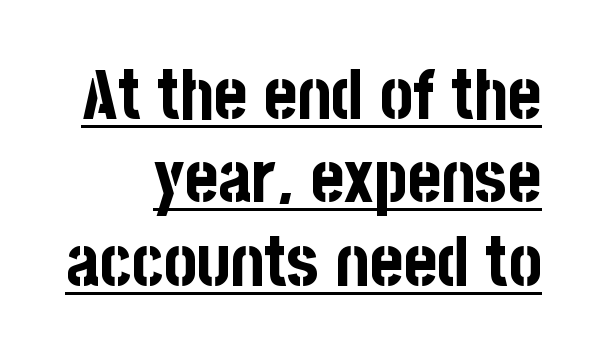
{"serif": "no", "italic": "no", "bold": "yes", "weight": "bold", "width": "condensed", "stroke_contrast": "low", "x_height": "large", "monospaced": "no", "underline": "yes", "line_spacing_ratio": 1.19, "letter_spacing": "normal", "letter_spacing_em": 0.0, "glyph_px": 70}
